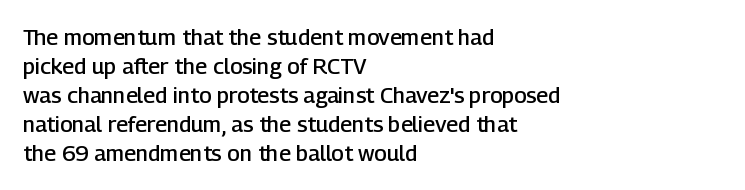
The image shows 22 px text type, upright; set left-aligned, normal line spacing (1.32x), normal letter spacing, not underlined.
